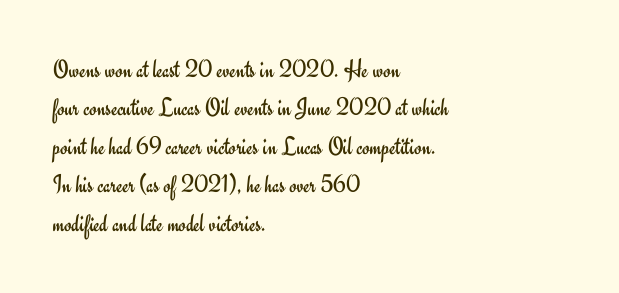
The image shows 26 px text type; set left-aligned, normal line spacing (1.48x), normal letter spacing, not underlined.
